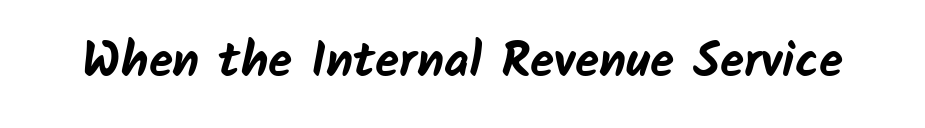
The image shows 49 px bold sans-serif type; set normal letter spacing, not underlined; low stroke contrast and a medium x-height.
